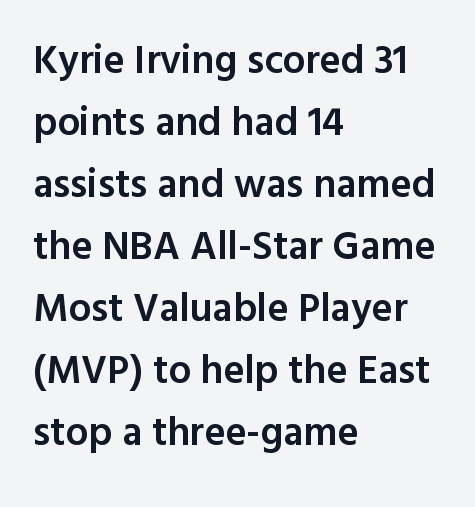
{"serif": "no", "italic": "no", "bold": "semi", "weight": "semibold", "width": "normal", "x_height": "medium", "monospaced": "no", "underline": "no", "align": "left", "line_spacing": "normal", "line_spacing_ratio": 1.55, "letter_spacing": "normal", "letter_spacing_em": 0.0, "glyph_px": 40}
